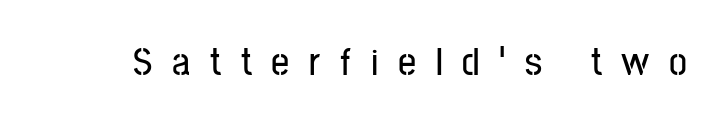
Q: Is the text italic (slanted)? A: No, it is upright.
Q: Is the typeface a serif or a sans-serif typeface? A: Sans-serif.
Q: Is the text underlined? A: No.
Q: Is the spacing between letters normal or unusually wide? A: Unusually wide.
Q: Width (condensed, normal, or wide)? A: Condensed.
Q: Stroke contrast? A: Low.
Q: x-height? A: Medium.
Q: Monospaced? A: No.
